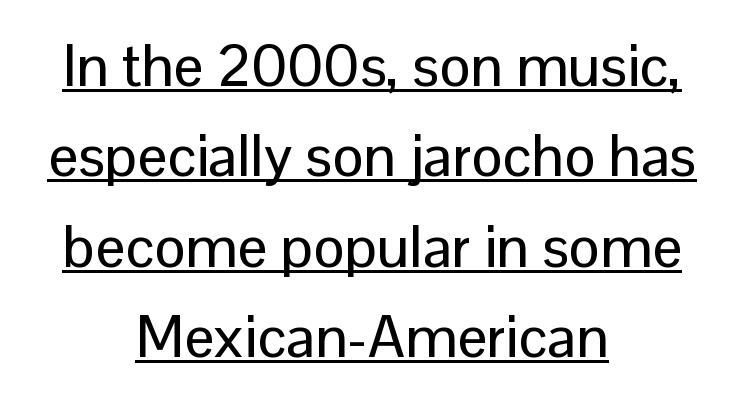
A typographer would call this underscored text. A normal amount of white space separates one row of letters from the next. Note the varied advance widths — an 'i' is clearly narrower than an 'm'. These lines were composed using upright roman letters. Observe the absence of serifs on each vertical stroke in this sample.
